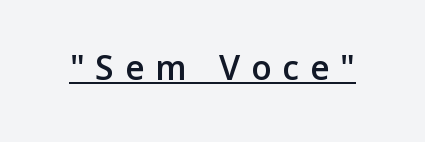
{"serif": "no", "italic": "no", "bold": "semi", "weight": "semibold", "width": "normal", "stroke_contrast": "low", "x_height": "medium", "monospaced": "no", "underline": "yes", "letter_spacing": "wide", "letter_spacing_em": 0.32, "glyph_px": 34}
